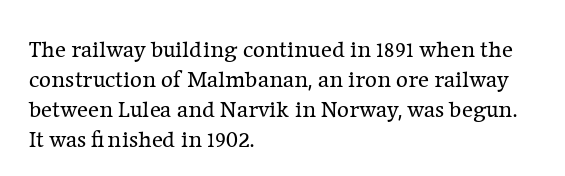
The lines are quadded left. The font sits on the lighter half of the weight spectrum, regular included. Tracking here is standard; glyphs follow each other at the usual distance. Italic? Not at all — the glyphs are vertical. Rule under the text: the space is simply empty.
